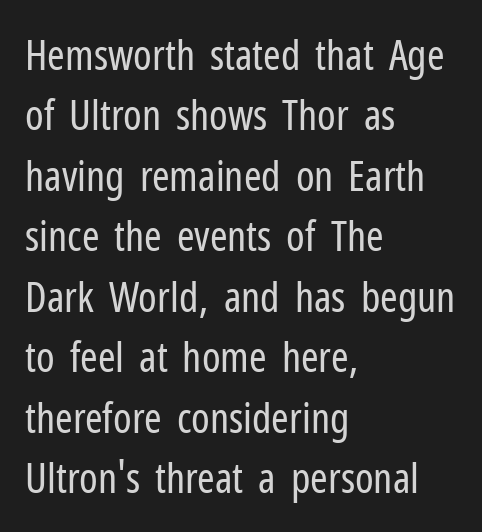
Tracking here is standard; glyphs follow each other at the usual distance. This is sans-serif lettering, the kind often seen on screens and signage. The string is rendered with underlining switched off. The text block is weighted toward the left margin, trailing off unevenly rightward. Quick note: not italic, upright.
